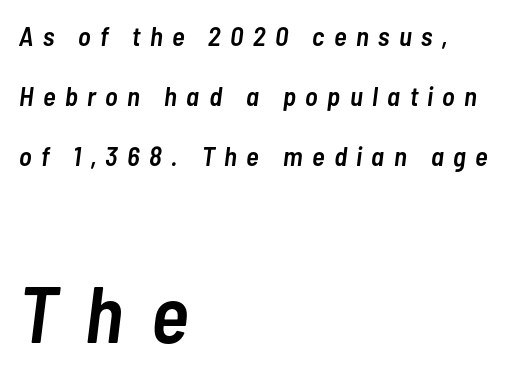
Observe the lean: these are italic letterforms. Substantial extra tracking has been applied to these lines. Anything drawn beneath the words? Only blank space. These lines stack with their left ends in a neat column.
